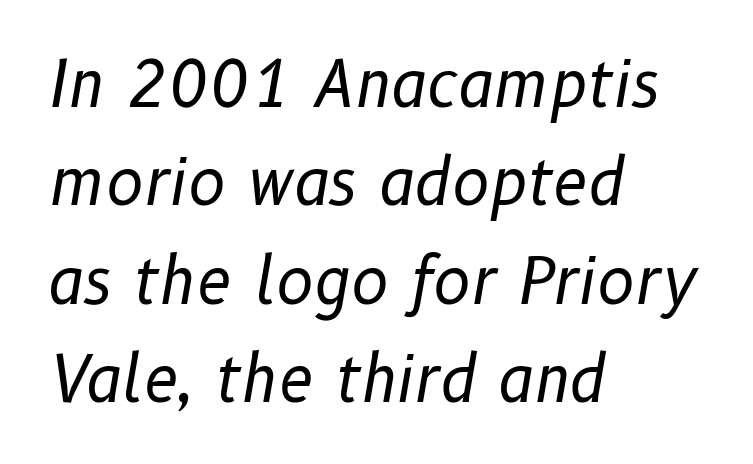
{"italic": "yes", "lean": "right", "slant_degrees": 10, "bold": "no", "weight": "regular", "width": "normal", "stroke_contrast": "low", "x_height": "medium", "monospaced": "no", "underline": "no", "align": "left", "line_spacing": "normal", "line_spacing_ratio": 1.56, "letter_spacing": "normal", "letter_spacing_em": 0.0, "glyph_px": 63}
